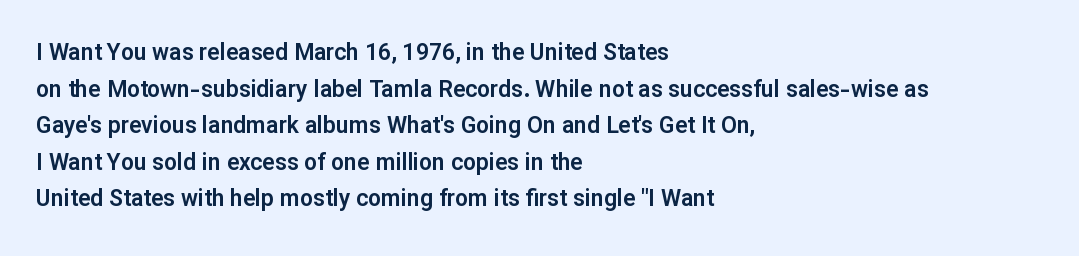
Rendered with straight, roman letterforms. Notice how the passage keeps a crisp vertical edge on the left only. A typesetter would call this leading conventional body-copy spacing. Is the letter spacing exaggerated? No — it looks like the ordinary default.
